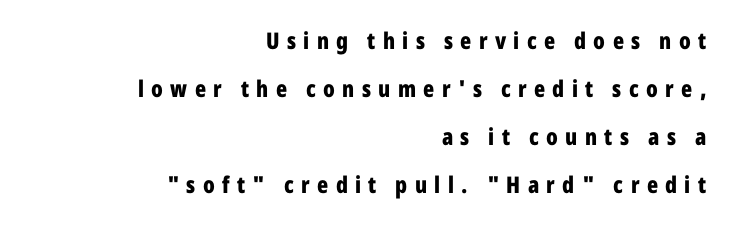
Q: Is the text bold? A: Yes.
Q: Is the text italic (slanted)? A: No, it is upright.
Q: Is the text underlined? A: No.
Q: How is the paragraph aligned? A: Right-aligned.
Q: Is the spacing between letters normal or unusually wide? A: Unusually wide.
Q: Is the spacing between lines tight, normal or loose? A: Loose.
